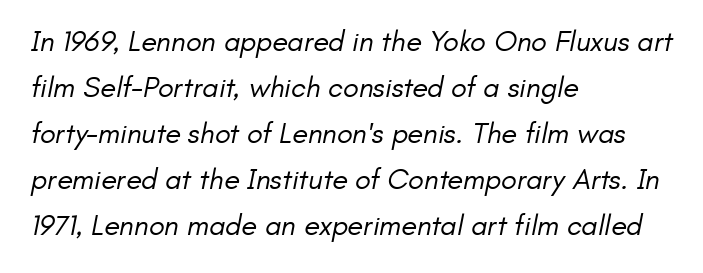
Observe the absence of serifs on each vertical stroke in this sample. Proportional: the letters do not fall into vertical columns. Each row of text sits above clean, open space. Horizontally, the lines are justified to the leading edge only. Weight class: somewhere from thin through regular.
